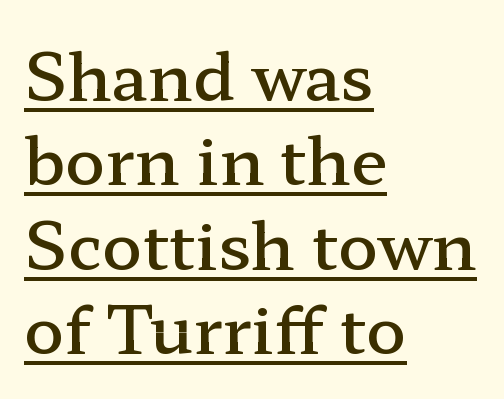
Q: Is the text bold? A: Semi-bold.
Q: Is the text italic (slanted)? A: No, it is upright.
Q: Is the typeface a serif or a sans-serif typeface? A: Serif.
Q: Is the text underlined? A: Yes.
Q: How is the paragraph aligned? A: Left-aligned.
Q: Is the spacing between letters normal or unusually wide? A: Normal.
Q: Is the spacing between lines tight, normal or loose? A: Normal.
Q: Width (condensed, normal, or wide)? A: Wide.
Q: Stroke contrast? A: Low.
Q: x-height? A: Medium.
Q: Monospaced? A: No.
